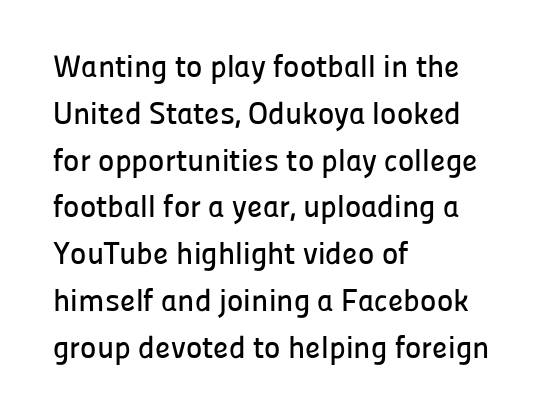
{"serif": "no", "italic": "no", "width": "normal", "stroke_contrast": "low", "x_height": "medium", "monospaced": "no", "underline": "no", "align": "left", "line_spacing": "normal", "line_spacing_ratio": 1.51, "letter_spacing": "normal", "letter_spacing_em": 0.0, "glyph_px": 31}
